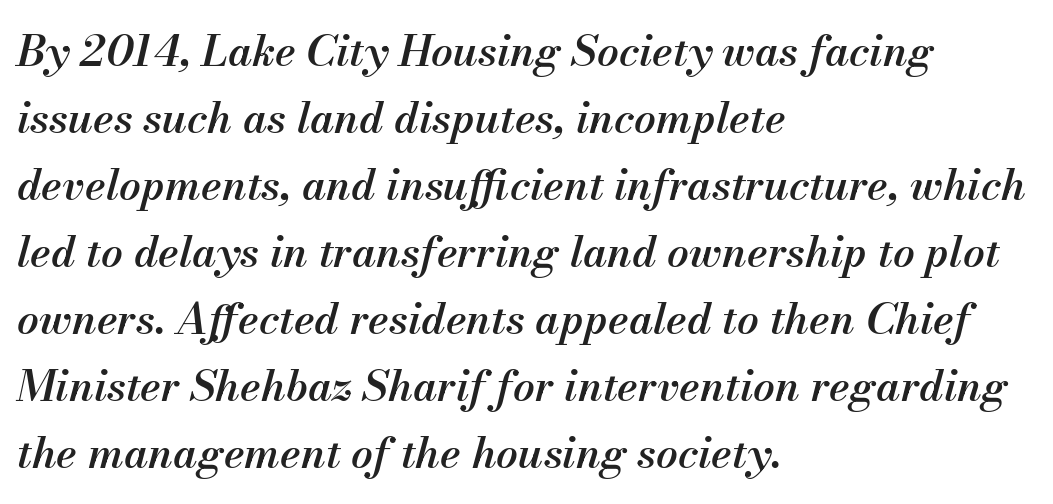
The line texture is even and compact thanks to regular tracking. Slightly chunky letters — semibold, I'd say, not full bold. The passage is arranged the way most books set body copy — flush left. The axis of the letterforms is tilted away from vertical.
